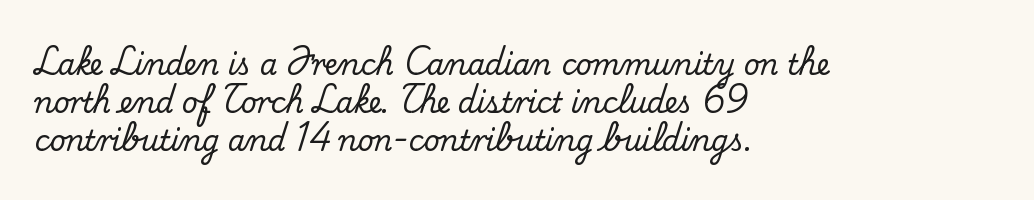
Q: Is the text italic (slanted)? A: Yes.
Q: Is the typeface a serif or a sans-serif typeface? A: Serif.
Q: Is the text underlined? A: No.
Q: How is the paragraph aligned? A: Left-aligned.
Q: Is the spacing between letters normal or unusually wide? A: Normal.
Q: Is the spacing between lines tight, normal or loose? A: Normal.
Q: Width (condensed, normal, or wide)? A: Normal.
Q: Stroke contrast? A: Medium.
Q: x-height? A: Small.
Q: Monospaced? A: No.
